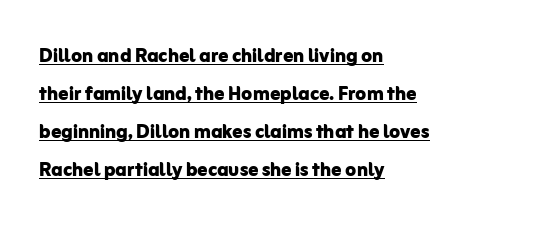
{"italic": "no", "bold": "yes", "underline": "yes", "align": "left", "line_spacing": "normal", "line_spacing_ratio": 1.52, "letter_spacing": "normal", "letter_spacing_em": 0.0, "glyph_px": 25}
